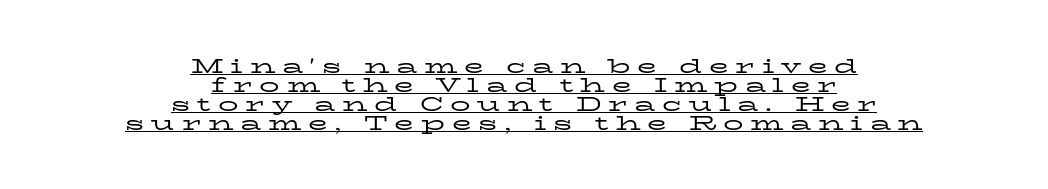
Q: Is the text bold? A: No.
Q: Is the text italic (slanted)? A: No, it is upright.
Q: Is the text underlined? A: Yes.
Q: How is the paragraph aligned? A: Centered.
Q: Is the spacing between letters normal or unusually wide? A: Unusually wide.
Q: Is the spacing between lines tight, normal or loose? A: Tight.
